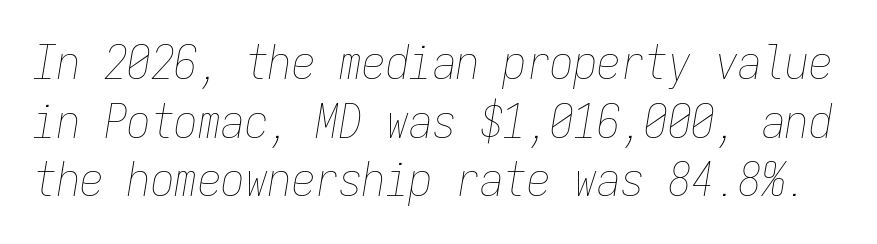
Rule under the text: the space is simply empty. Here the designer chose a console-style face with uniform glyph widths. Designer's note — italics engaged. The gaps between neighbouring characters are ordinary and unremarkable. The letterforms sit at book weight or below. Leading matches the norm, producing a regular column.
